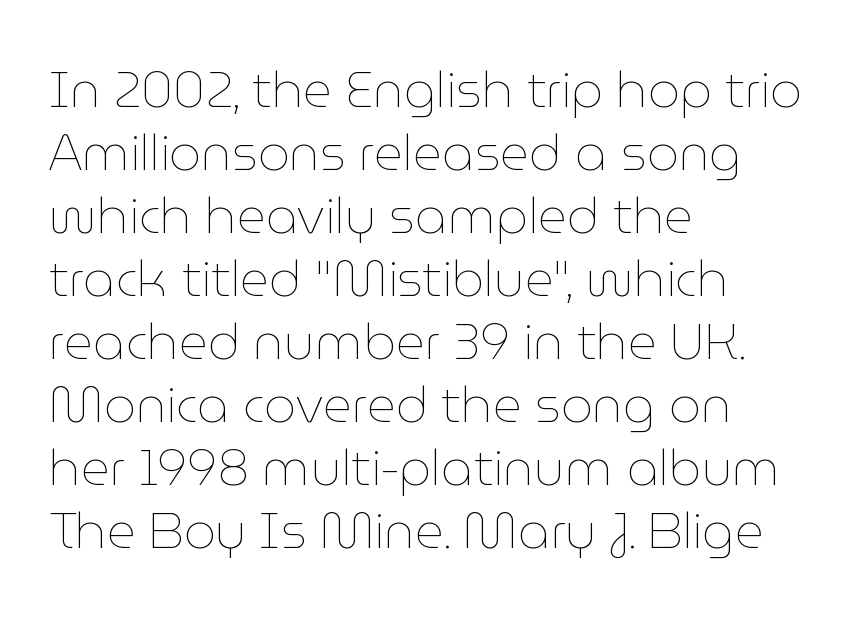
{"italic": "no", "bold": "no", "weight": "thin", "width": "normal", "stroke_contrast": "low", "x_height": "medium", "monospaced": "no", "underline": "no", "align": "left", "line_spacing": "normal", "line_spacing_ratio": 1.26, "letter_spacing": "normal", "letter_spacing_em": 0.0, "glyph_px": 50}
